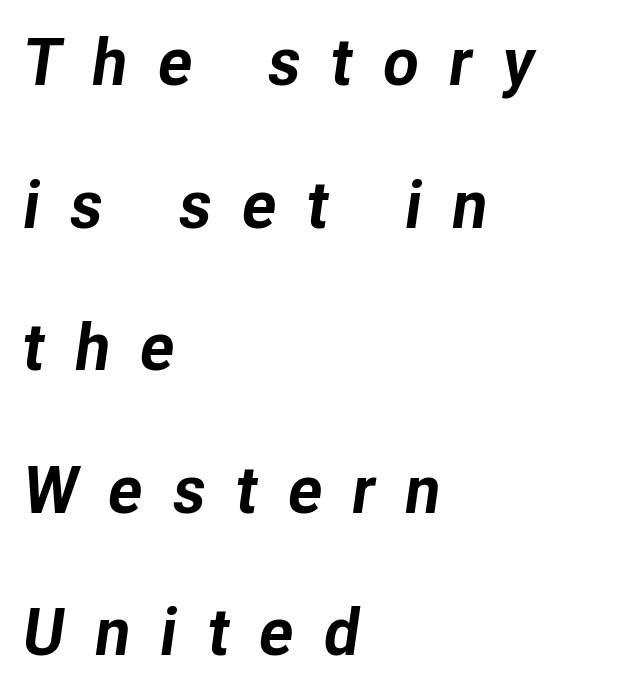
The space directly below the letters is spotless. Do the characters align in a grid? No, the font is proportional. Strong, thick strokes mark this as bold type. Compared with a centered layout, this one pins lines to the left instead.
